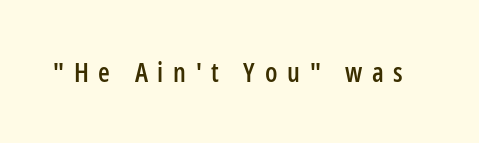
{"italic": "no", "underline": "no", "letter_spacing": "wide", "letter_spacing_em": 0.36, "glyph_px": 27}
